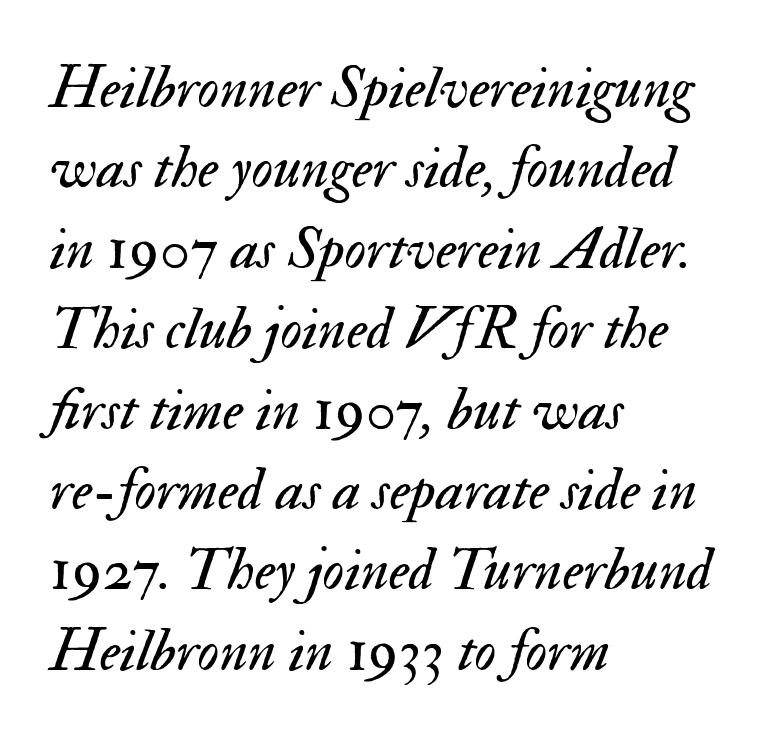
{"italic": "yes", "lean": "right", "slant_degrees": 17, "bold": "no", "weight": "regular", "width": "normal", "stroke_contrast": "medium", "x_height": "small", "monospaced": "no", "underline": "no", "align": "left", "line_spacing": "normal", "line_spacing_ratio": 1.34, "letter_spacing": "normal", "letter_spacing_em": 0.0, "glyph_px": 60}
